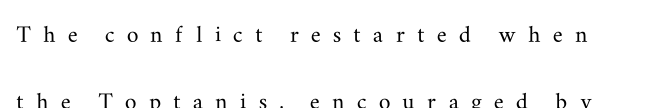
The image shows 29 px wide serif type, upright; set loose line spacing (2.32x), unusually wide letter spacing (+0.42 em), not underlined; medium stroke contrast and a small x-height.
